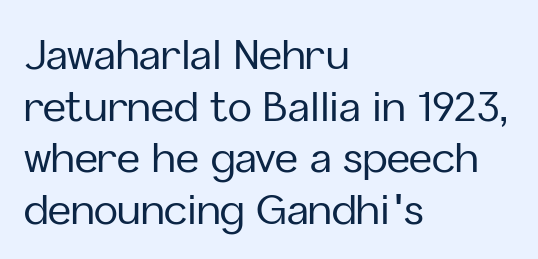
Q: Is the text italic (slanted)? A: No, it is upright.
Q: Is the typeface a serif or a sans-serif typeface? A: Sans-serif.
Q: Is the text underlined? A: No.
Q: How is the paragraph aligned? A: Left-aligned.
Q: Is the spacing between letters normal or unusually wide? A: Normal.
Q: Is the spacing between lines tight, normal or loose? A: Normal.
Q: Width (condensed, normal, or wide)? A: Normal.
Q: Stroke contrast? A: Low.
Q: x-height? A: Medium.
Q: Monospaced? A: No.
